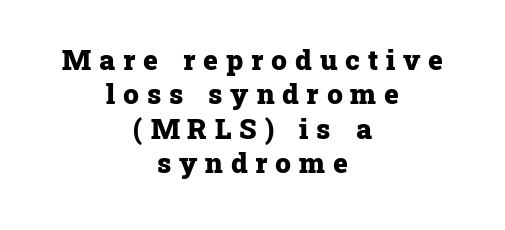
{"serif": "yes", "italic": "no", "bold": "yes", "weight": "heavy", "width": "normal", "stroke_contrast": "low", "x_height": "medium", "monospaced": "no", "underline": "no", "align": "center", "line_spacing_ratio": 1.23, "letter_spacing": "wide", "letter_spacing_em": 0.28, "glyph_px": 28}
